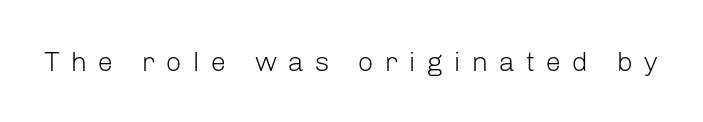
The image shows 28 px light sans-serif type, upright; set unusually wide letter spacing (+0.38 em), not underlined; low stroke contrast and a medium x-height.
